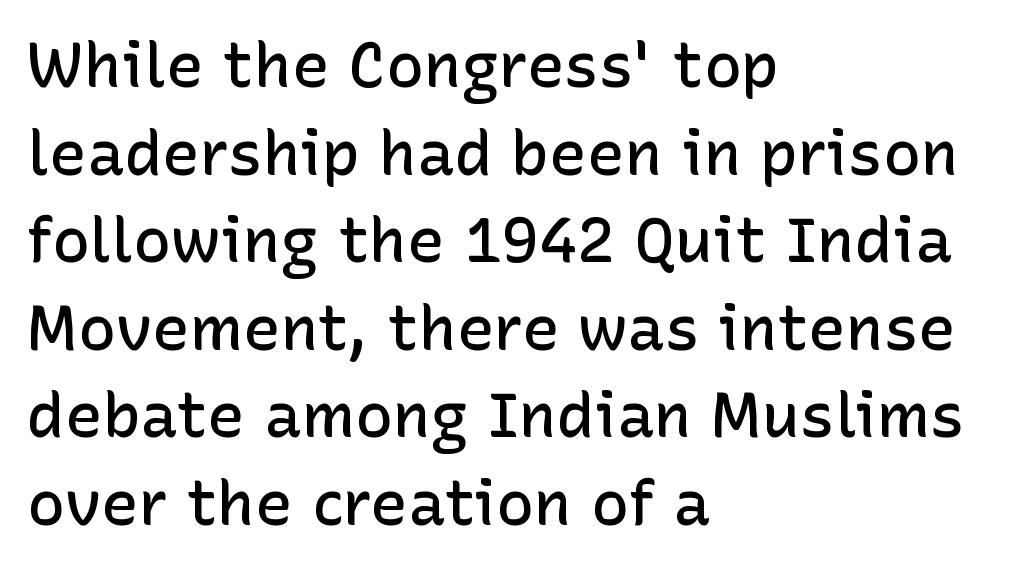
A typesetter would call this zero additional tracking. Line starts are locked; line ends wander. Does the type have serifs? No, each stem ends abruptly. Do the characters align in a grid? No, the font is proportional.
